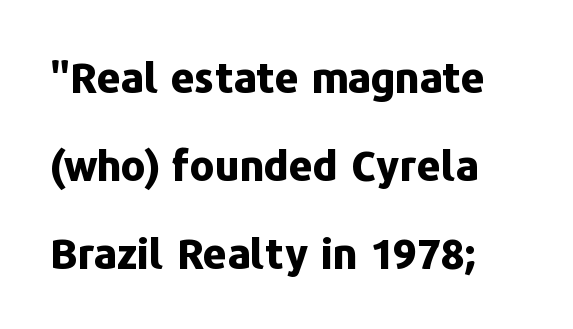
Characters remain perfectly vertical along every line. Set as a true bold cut, around the 700 mark. Whoever set this chose breathing room over compactness in the vertical rhythm. No extra tracking has been applied to these lines. Words float on clear page, feet unadorned. These lines are composed in type without serifs.
